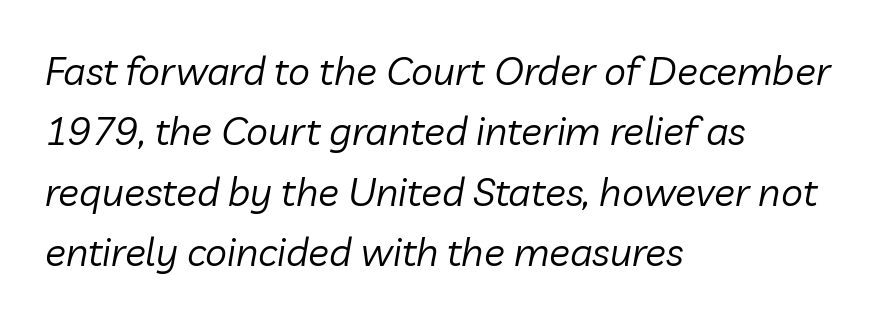
{"italic": "yes", "lean": "right", "slant_degrees": 10, "bold": "no", "weight": "regular", "width": "normal", "stroke_contrast": "low", "x_height": "medium", "monospaced": "no", "underline": "no", "align": "left", "line_spacing": "normal", "line_spacing_ratio": 1.55, "letter_spacing": "normal", "letter_spacing_em": 0.0, "glyph_px": 39}
